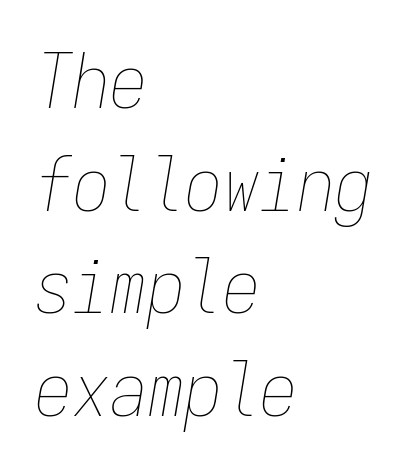
The image shows 75 px thin, condensed type, italic (leaning right), monospaced; set left-aligned, normal line spacing (1.37x), normal letter spacing, not underlined; low stroke contrast and a medium x-height.
